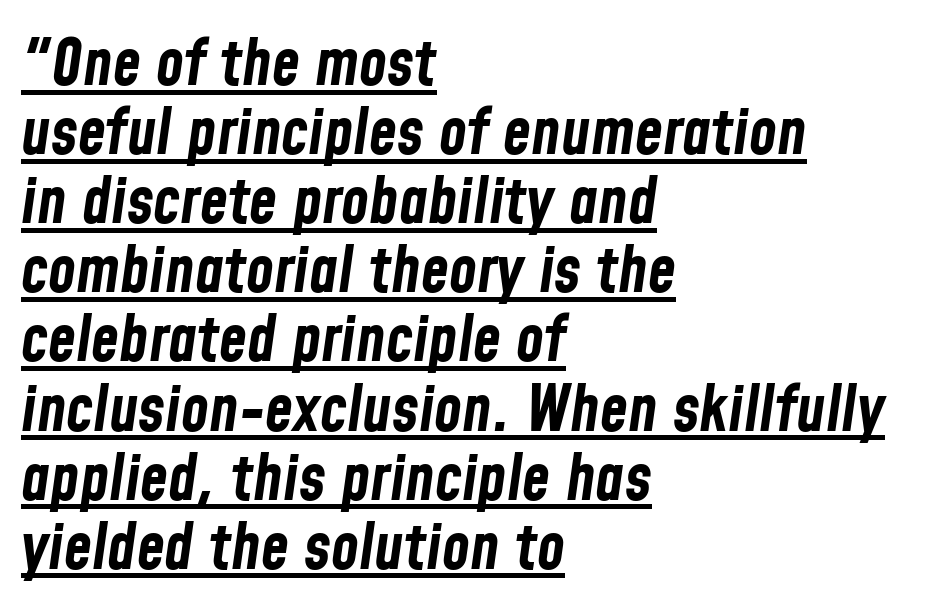
The image shows 64 px bold, condensed type, italic (leaning right); set left-aligned, tight line spacing (1.08x), normal letter spacing, underlined; low stroke contrast and a medium x-height.
